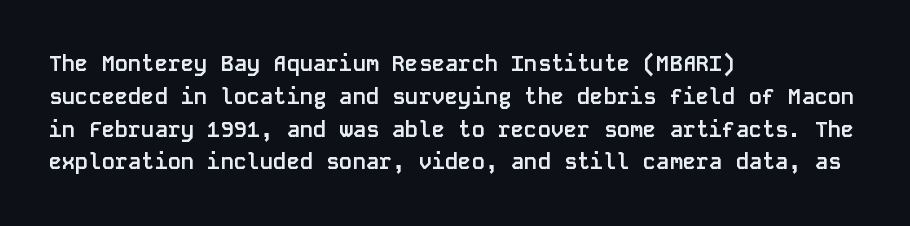
The image shows 22 px bold type, upright; set left-aligned, normal line spacing (1.49x), normal letter spacing, not underlined.
